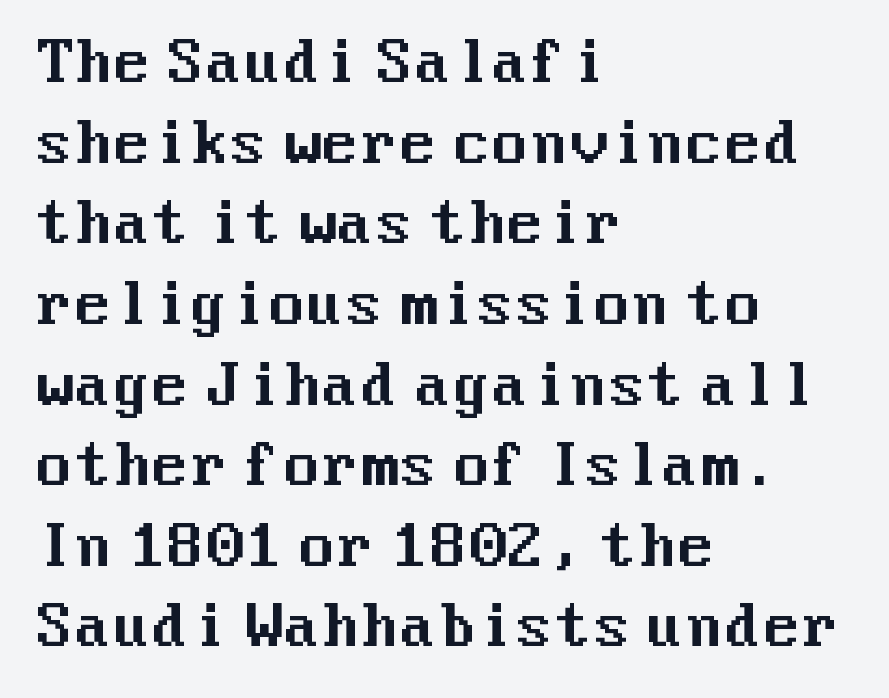
{"serif": "no", "italic": "no", "width": "normal", "stroke_contrast": "medium", "x_height": "medium", "underline": "no", "align": "left", "line_spacing": "normal", "line_spacing_ratio": 1.44, "letter_spacing": "normal", "letter_spacing_em": 0.0, "glyph_px": 56}
